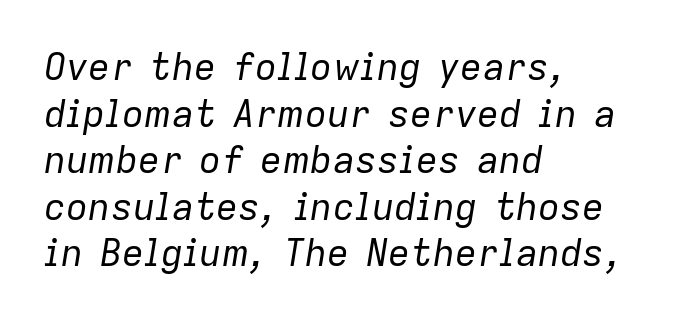
In CSS terms this would be text-align: left. Is the type heavy? It reads as light-to-regular instead. This sample has the flowing, uneven cadence of proportional lettering. Posture: slanted. In terms of letterspacing, this is plain default setting. Bare-footed words on every line.
